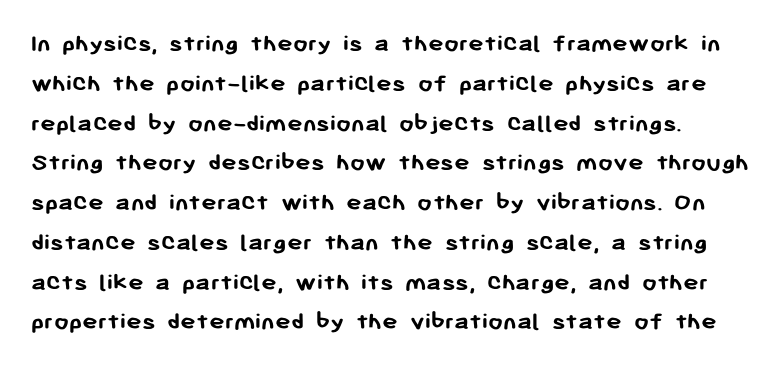
The image shows 26 px bold type, upright; set normal line spacing (1.53x), normal letter spacing, not underlined.
